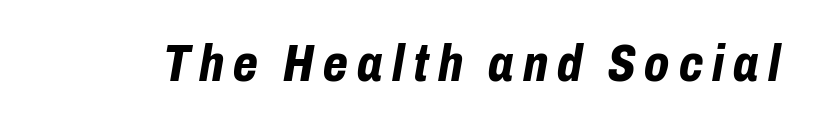
The image shows 51 px bold, condensed type, italic (leaning right); set not underlined; low stroke contrast and a medium x-height.
